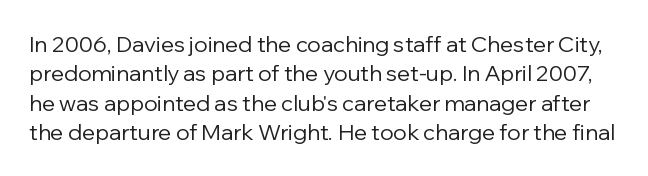
Q: Is the text bold? A: No.
Q: Is the text italic (slanted)? A: No, it is upright.
Q: Is the text underlined? A: No.
Q: Is the spacing between letters normal or unusually wide? A: Normal.
Q: Is the spacing between lines tight, normal or loose? A: Normal.
